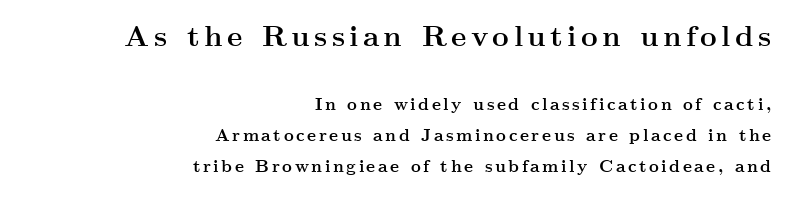
{"serif": "yes", "italic": "no", "bold": "yes", "weight": "semibold", "width": "wide", "stroke_contrast": "medium", "x_height": "small", "monospaced": "no", "underline": "no", "align": "right", "line_spacing_ratio": 1.83, "larger_block": "first", "size_ratio": 1.71, "glyph_px": 29}
